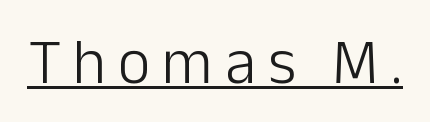
{"serif": "no", "italic": "no", "bold": "no", "weight": "light", "width": "normal", "stroke_contrast": "low", "x_height": "medium", "monospaced": "no", "underline": "yes", "glyph_px": 63}
